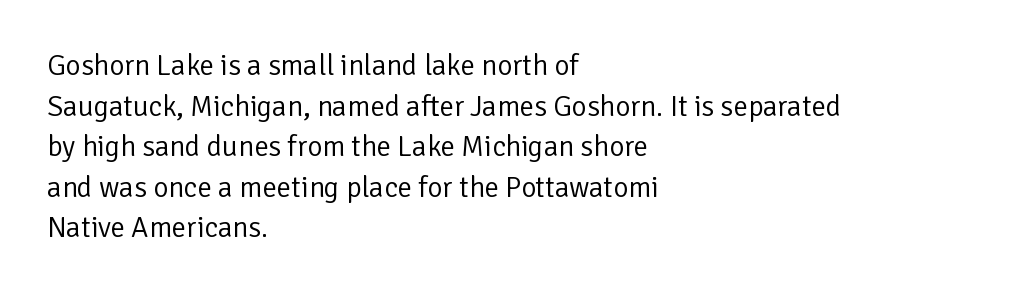
No word sits above an underline. The typography opts for an upright posture over an oblique one. Examine the stroke ends and you'll find no serifs. Summary of vertical rhythm: regular, with standard interline spacing. Stroke mass is kept to a normal reading level or below.
